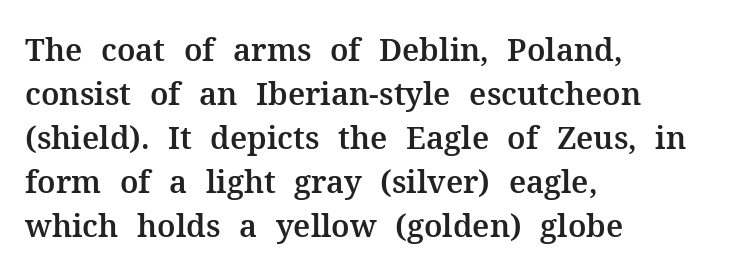
Q: Is the text italic (slanted)? A: No, it is upright.
Q: Is the typeface a serif or a sans-serif typeface? A: Serif.
Q: Is the text underlined? A: No.
Q: How is the paragraph aligned? A: Left-aligned.
Q: Is the spacing between letters normal or unusually wide? A: Normal.
Q: Is the spacing between lines tight, normal or loose? A: Normal.
Q: Width (condensed, normal, or wide)? A: Normal.
Q: Stroke contrast? A: Medium.
Q: x-height? A: Medium.
Q: Monospaced? A: No.
